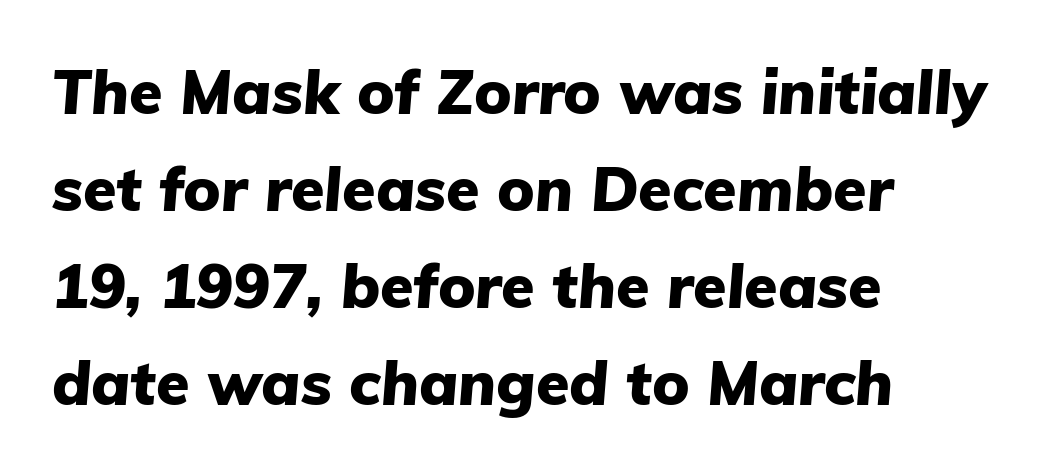
The image shows 61 px heavy type, italic (leaning right); set left-aligned, normal line spacing (1.59x), normal letter spacing, not underlined; low stroke contrast and a medium x-height.
